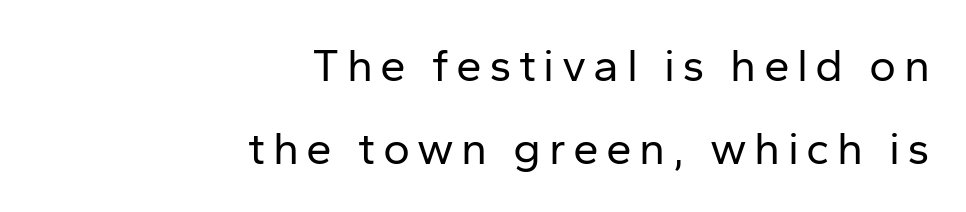
{"serif": "no", "italic": "no", "bold": "no", "weight": "regular", "width": "normal", "stroke_contrast": "low", "x_height": "medium", "monospaced": "no", "underline": "no", "align": "right", "line_spacing_ratio": 1.8, "glyph_px": 46}
